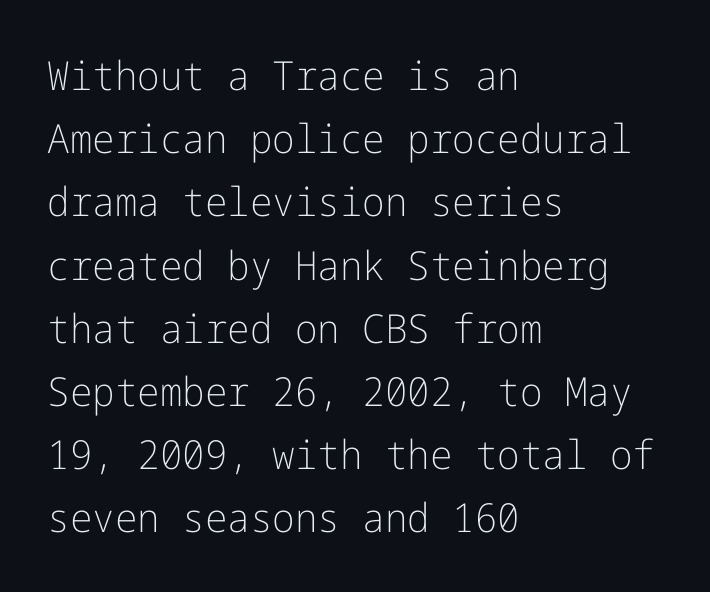
{"serif": "no", "italic": "no", "bold": "no", "weight": "light", "width": "normal", "stroke_contrast": "low", "x_height": "medium", "underline": "no", "align": "left", "line_spacing": "normal", "line_spacing_ratio": 1.58, "letter_spacing": "normal", "letter_spacing_em": 0.0, "glyph_px": 40}
